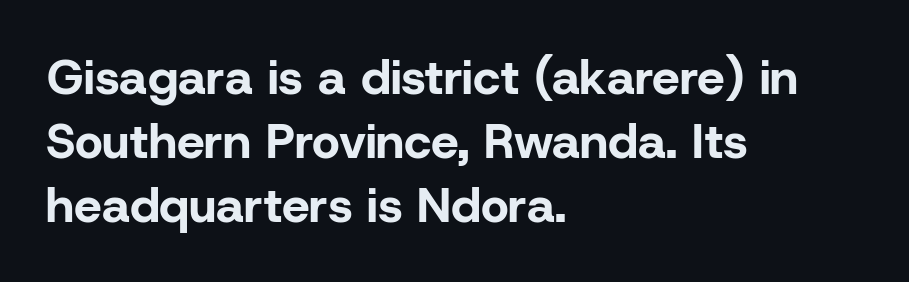
The image shows 49 px bold sans-serif type, upright; set left-aligned, normal line spacing (1.31x), normal letter spacing, not underlined; low stroke contrast and a medium x-height.
